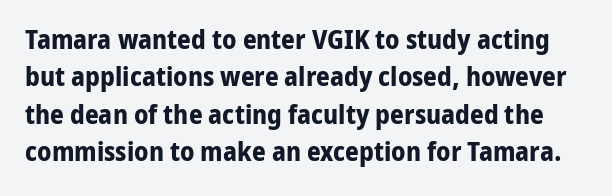
Typographic density is high because the face is bold. The string is rendered with underlining switched off. A normal amount of white space separates one row of letters from the next. The lettering holds an erect, upright posture throughout. Letter spacing: default.
